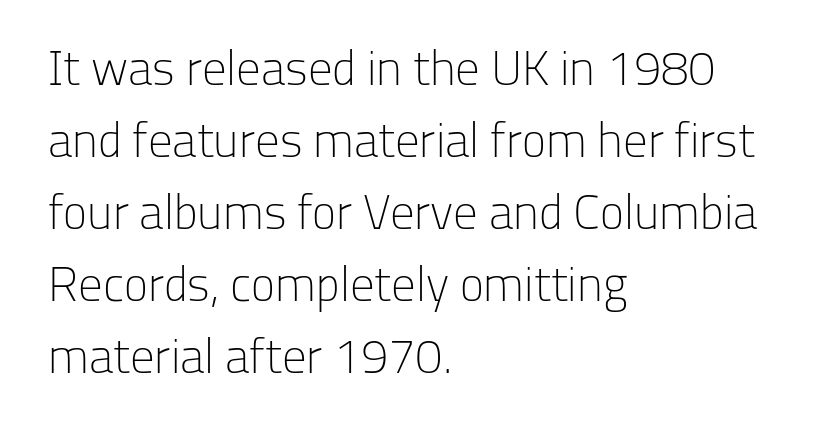
{"serif": "no", "italic": "no", "bold": "no", "weight": "light", "width": "normal", "stroke_contrast": "low", "x_height": "medium", "monospaced": "no", "underline": "no", "align": "left", "line_spacing": "normal", "line_spacing_ratio": 1.47, "letter_spacing": "normal", "letter_spacing_em": 0.0, "glyph_px": 49}
